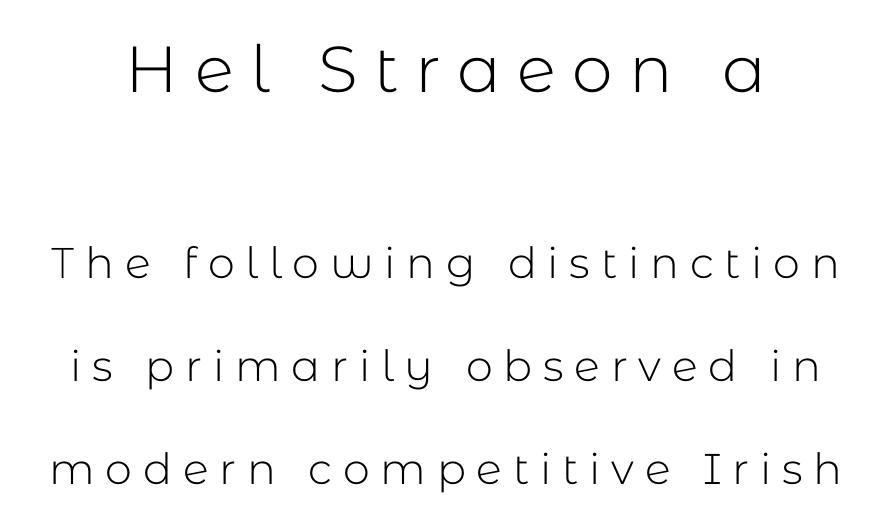
The image shows 65 px light sans-serif type, upright; set loose line spacing (2.39x), unusually wide letter spacing (+0.25 em), not underlined; the first (top) block is 1.51x larger; low stroke contrast and a medium x-height.
